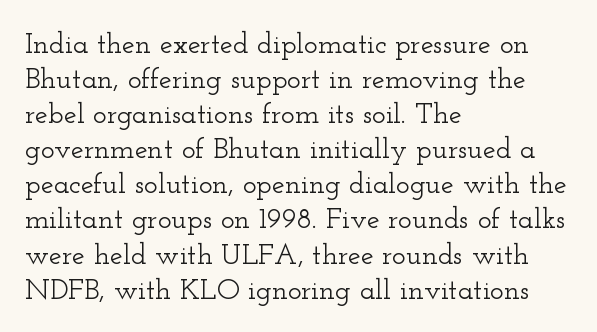
Character widths vary here, with narrow letters taking less room than wide ones. In terms of letterform style, serifs are clearly present. What stands out about the letter spacing? Nothing — it is the standard amount. Any mark beneath the type? The region is blank. A classic flush-left, rag-right setting is used for this passage.
